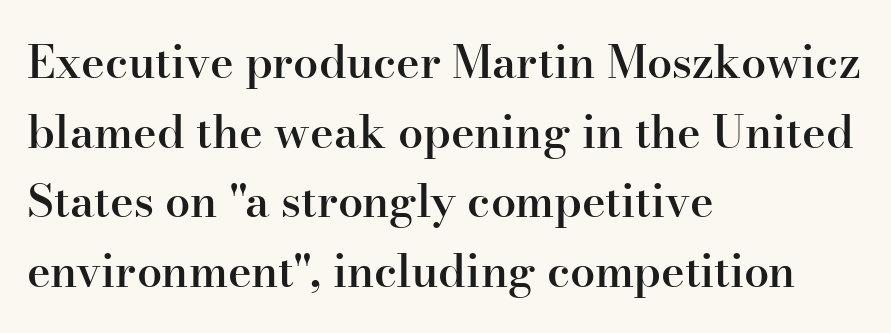
{"serif": "yes", "italic": "no", "bold": "semi", "weight": "semibold", "width": "normal", "stroke_contrast": "high", "x_height": "small", "monospaced": "no", "underline": "no", "align": "left", "line_spacing": "normal", "line_spacing_ratio": 1.55, "letter_spacing": "normal", "letter_spacing_em": 0.0, "glyph_px": 45}
